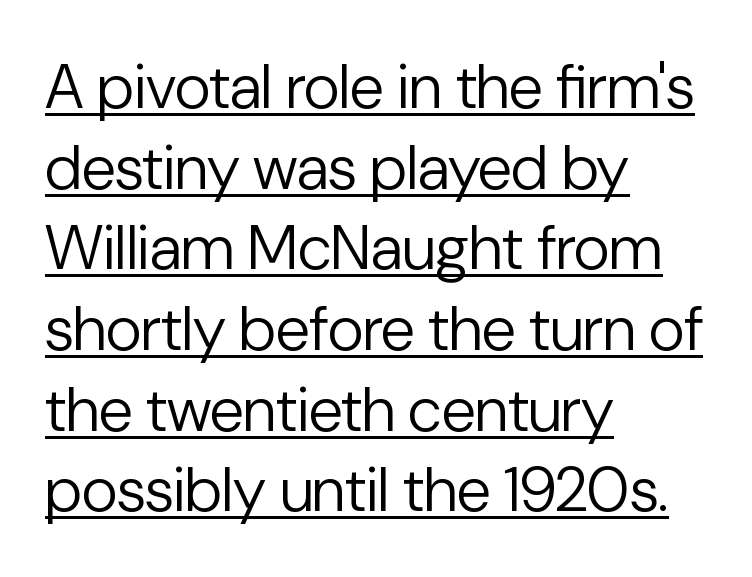
Do the characters align in a grid? No, the font is proportional. If you drew a ruler down the left edge, every line would touch it. Observe the ordinary spacing: letters are neighbours, not strangers. What kind of face is this? One without serifs — a sans. Italic: no, the glyphs are upright roman.
